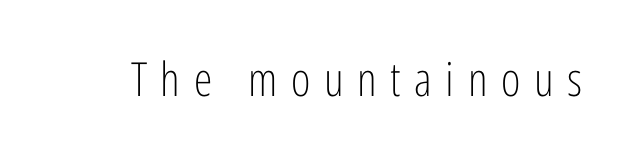
The image shows 47 px light, condensed sans-serif type, upright; set unusually wide letter spacing (+0.29 em), not underlined; low stroke contrast and a medium x-height.
